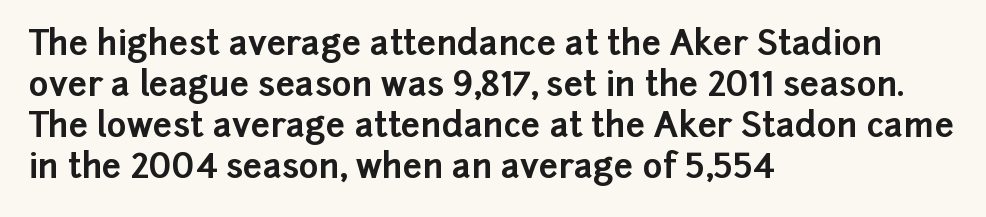
{"serif": "no", "italic": "no", "bold": "yes", "weight": "bold", "width": "normal", "stroke_contrast": "low", "x_height": "medium", "monospaced": "no", "underline": "no", "align": "left", "line_spacing_ratio": 1.21, "letter_spacing": "normal", "letter_spacing_em": 0.0, "glyph_px": 34}
